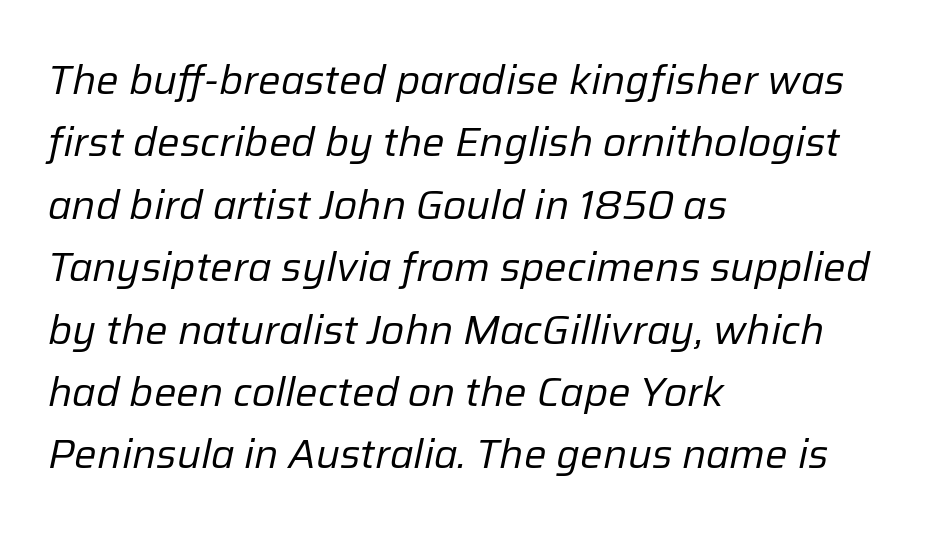
Q: Is the text bold? A: No.
Q: Is the text italic (slanted)? A: Yes, it leans right by about 12 degrees.
Q: Is the text underlined? A: No.
Q: How is the paragraph aligned? A: Left-aligned.
Q: Is the spacing between letters normal or unusually wide? A: Normal.
Q: Is the spacing between lines tight, normal or loose? A: Normal.
Q: Width (condensed, normal, or wide)? A: Normal.
Q: Stroke contrast? A: Low.
Q: x-height? A: Medium.
Q: Monospaced? A: No.
